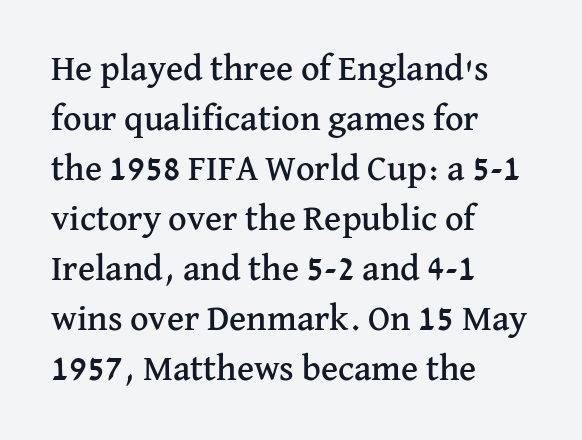
The image shows 36 px serif type, upright; set left-aligned, normal line spacing (1.39x), normal letter spacing, not underlined; medium stroke contrast and a medium x-height.
